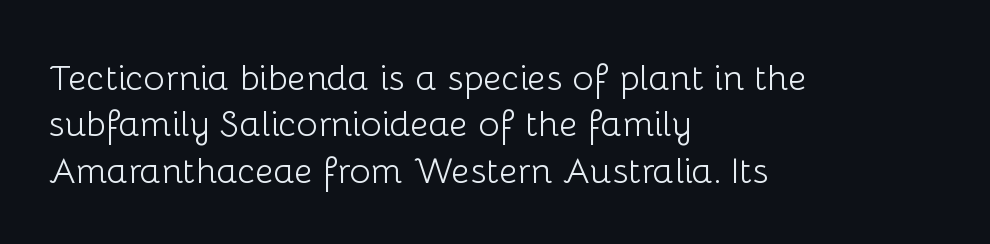
The image shows 36 px light sans-serif type, upright; set left-aligned, normal line spacing (1.29x), normal letter spacing, not underlined; low stroke contrast and a medium x-height.
